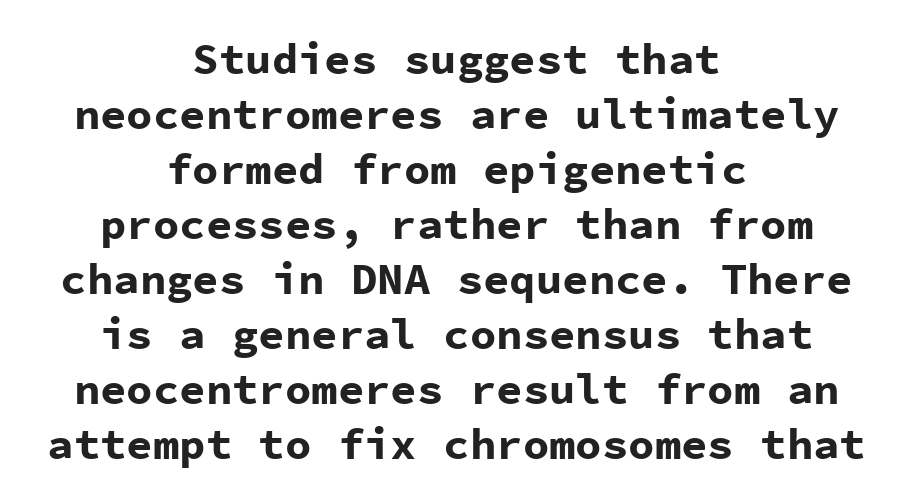
{"serif": "no", "italic": "no", "bold": "yes", "weight": "bold", "width": "normal", "stroke_contrast": "low", "x_height": "medium", "monospaced": "yes", "underline": "no", "align": "center", "line_spacing": "normal", "line_spacing_ratio": 1.25, "letter_spacing": "normal", "letter_spacing_em": 0.0, "glyph_px": 44}
